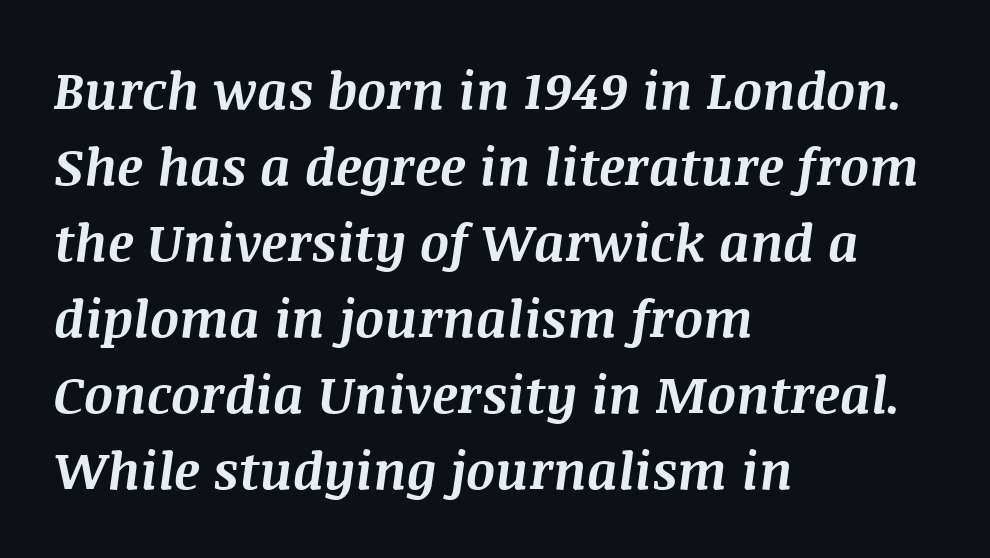
The passage shown has conventional tracking throughout. Designer's note — italics engaged. Strong, thick strokes mark this as bold type. Do the characters align in a grid? No, the font is proportional. The rendering uses a moderate line-height, typical for paragraphs.
